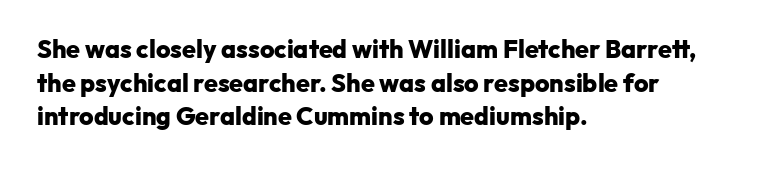
Q: Is the text bold? A: Yes.
Q: Is the text italic (slanted)? A: No, it is upright.
Q: Is the text underlined? A: No.
Q: How is the paragraph aligned? A: Left-aligned.
Q: Is the spacing between letters normal or unusually wide? A: Normal.
Q: Is the spacing between lines tight, normal or loose? A: Normal.
